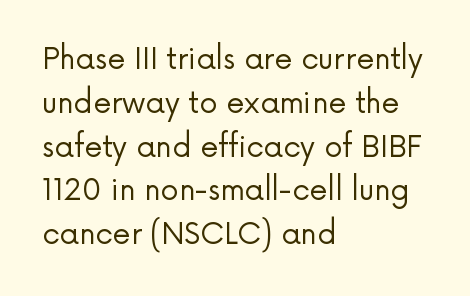
Q: Is the text bold? A: No.
Q: Is the text italic (slanted)? A: No, it is upright.
Q: Is the typeface a serif or a sans-serif typeface? A: Sans-serif.
Q: Is the text underlined? A: No.
Q: How is the paragraph aligned? A: Left-aligned.
Q: Is the spacing between letters normal or unusually wide? A: Normal.
Q: Is the spacing between lines tight, normal or loose? A: Normal.
Q: Width (condensed, normal, or wide)? A: Normal.
Q: Stroke contrast? A: Low.
Q: x-height? A: Medium.
Q: Monospaced? A: No.
